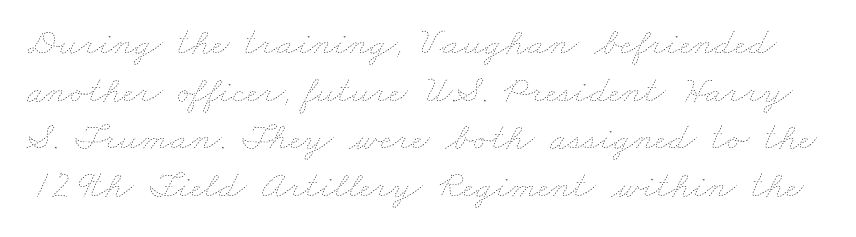
{"bold": "no", "weight": "thin", "width": "wide", "stroke_contrast": "low", "x_height": "small", "monospaced": "no", "underline": "no", "line_spacing_ratio": 1.22, "letter_spacing": "normal", "letter_spacing_em": 0.0, "glyph_px": 39}
